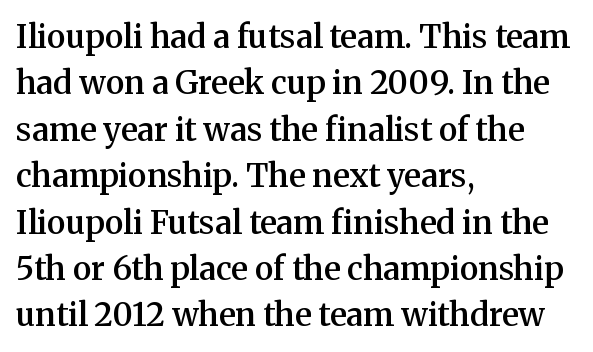
Q: Is the text bold? A: Semi-bold.
Q: Is the text italic (slanted)? A: No, it is upright.
Q: Is the typeface a serif or a sans-serif typeface? A: Serif.
Q: Is the text underlined? A: No.
Q: How is the paragraph aligned? A: Left-aligned.
Q: Is the spacing between letters normal or unusually wide? A: Normal.
Q: Is the spacing between lines tight, normal or loose? A: Normal.
Q: Width (condensed, normal, or wide)? A: Normal.
Q: Stroke contrast? A: Medium.
Q: x-height? A: Medium.
Q: Monospaced? A: No.
